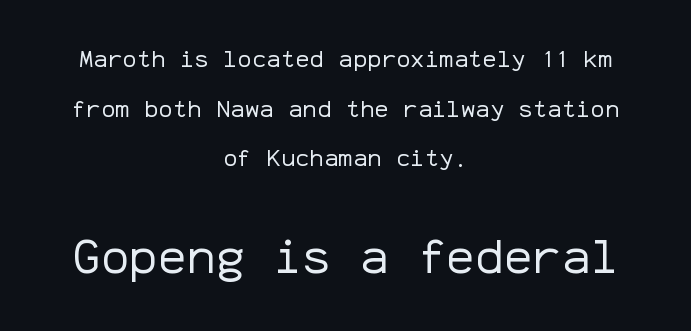
{"serif": "no", "italic": "no", "bold": "no", "weight": "regular", "width": "normal", "stroke_contrast": "low", "x_height": "medium", "monospaced": "yes", "underline": "no", "align": "center", "line_spacing": "loose", "line_spacing_ratio": 2.07, "letter_spacing": "normal", "letter_spacing_em": 0.0, "larger_block": "second", "size_ratio": 2.0, "glyph_px": 48}
